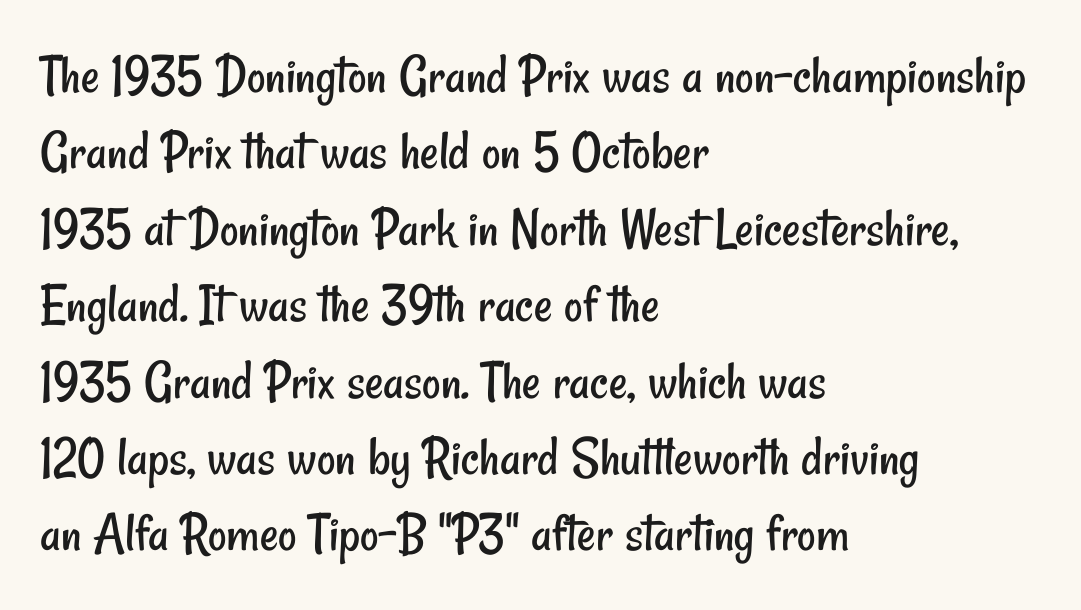
Think of a printed novel: that variable character pitch is what you see here. Heaviness? Minimal to ordinary, like unemphasized prose. Nobody touched the tracking dial on this one. Check the space under the baseline: it is left empty. The vertical gap from one line to the next is medium. A classic flush-left, rag-right setting is used for this passage.
